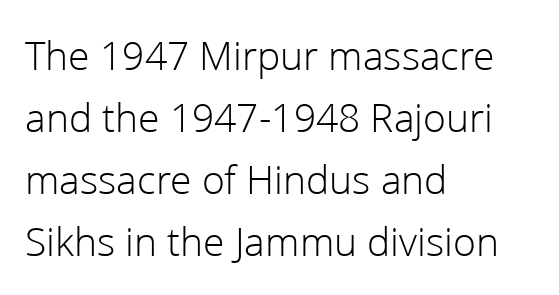
The image shows 42 px light sans-serif type, upright; set left-aligned, normal line spacing (1.48x), normal letter spacing, not underlined; low stroke contrast and a medium x-height.
